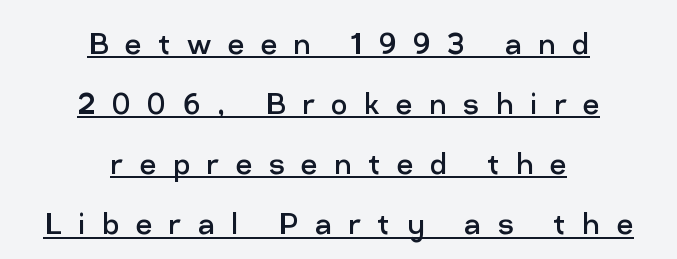
The image shows 36 px regular-weight sans-serif type, upright; set centered, normal line spacing (1.67x), unusually wide letter spacing (+0.46 em), underlined; low stroke contrast and a medium x-height.
